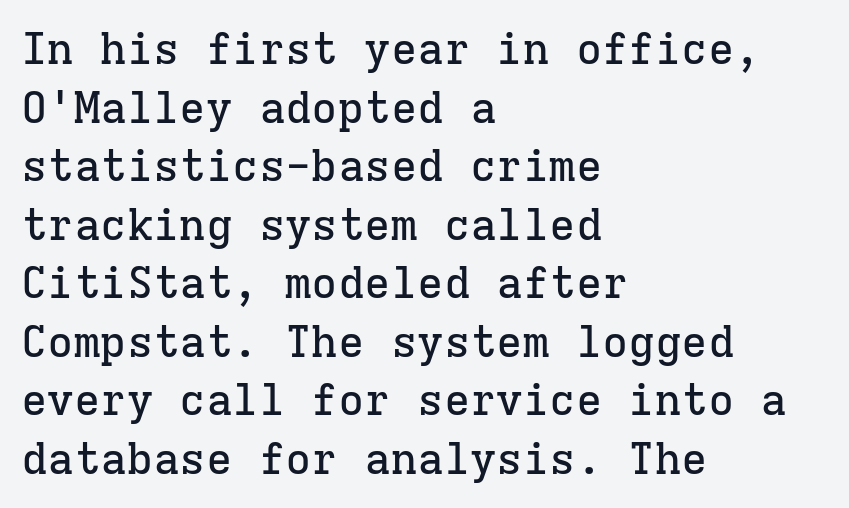
Q: Is the text italic (slanted)? A: No, it is upright.
Q: Is the typeface a serif or a sans-serif typeface? A: Serif.
Q: Is the text underlined? A: No.
Q: How is the paragraph aligned? A: Left-aligned.
Q: Is the spacing between letters normal or unusually wide? A: Normal.
Q: Is the spacing between lines tight, normal or loose? A: Normal.
Q: Width (condensed, normal, or wide)? A: Normal.
Q: Stroke contrast? A: Low.
Q: x-height? A: Medium.
Q: Monospaced? A: Yes.
